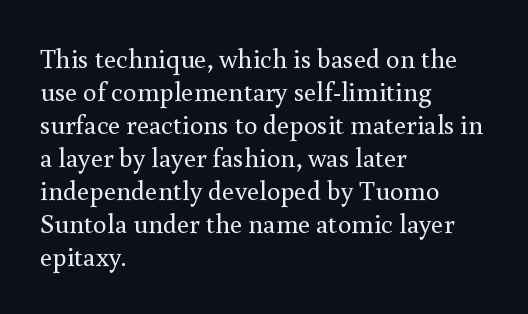
Q: Is the text bold? A: No.
Q: Is the text italic (slanted)? A: No, it is upright.
Q: Is the text underlined? A: No.
Q: How is the paragraph aligned? A: Left-aligned.
Q: Is the spacing between letters normal or unusually wide? A: Normal.
